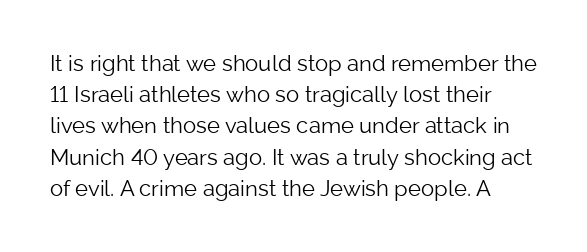
The image shows 22 px text type, upright; set normal line spacing (1.42x), normal letter spacing, not underlined.
